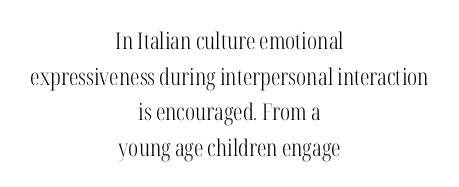
{"italic": "no", "bold": "no", "underline": "no", "align": "center", "line_spacing": "normal", "line_spacing_ratio": 1.55, "letter_spacing": "normal", "letter_spacing_em": 0.0, "glyph_px": 23}
